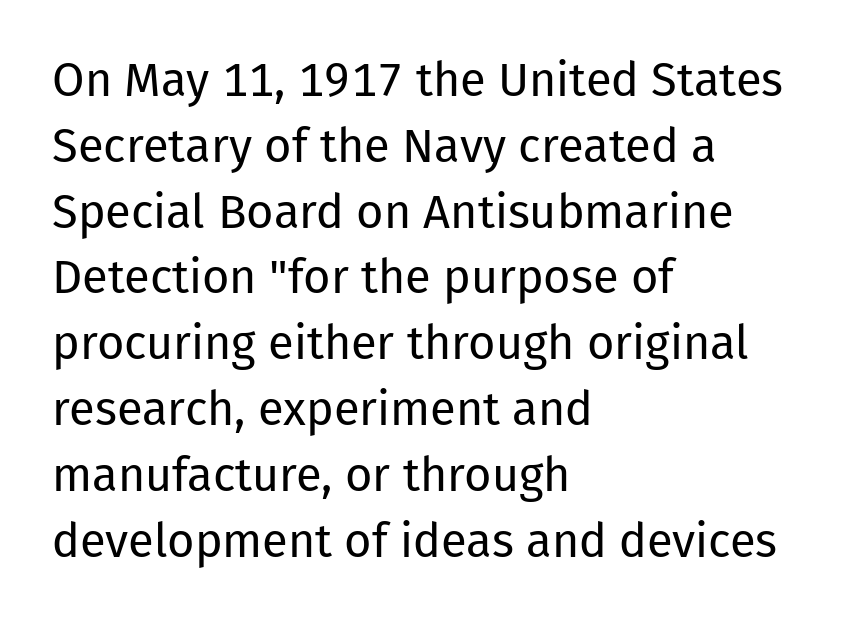
Q: Is the text bold? A: No.
Q: Is the text italic (slanted)? A: No, it is upright.
Q: Is the typeface a serif or a sans-serif typeface? A: Sans-serif.
Q: Is the text underlined? A: No.
Q: How is the paragraph aligned? A: Left-aligned.
Q: Is the spacing between letters normal or unusually wide? A: Normal.
Q: Is the spacing between lines tight, normal or loose? A: Normal.
Q: Width (condensed, normal, or wide)? A: Normal.
Q: Stroke contrast? A: Low.
Q: x-height? A: Medium.
Q: Monospaced? A: No.
